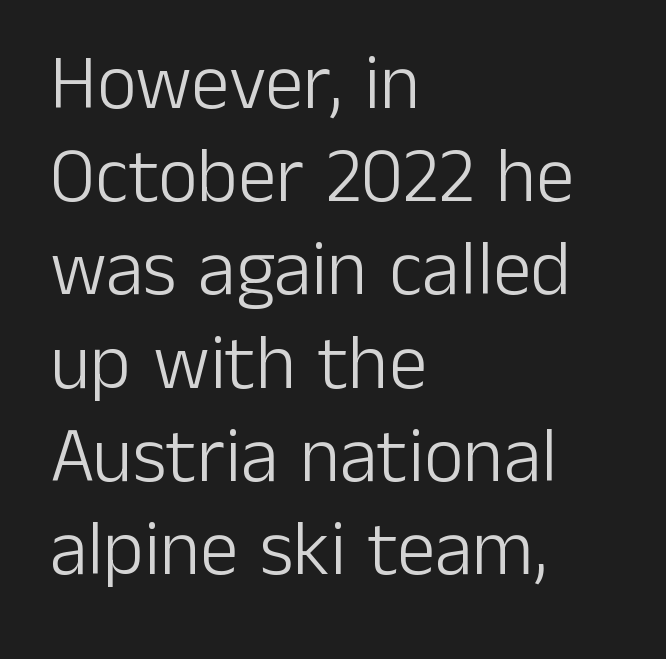
The image shows 77 px light sans-serif type, upright; set left-aligned, line spacing 1.21x, normal letter spacing, not underlined; low stroke contrast and a medium x-height.
